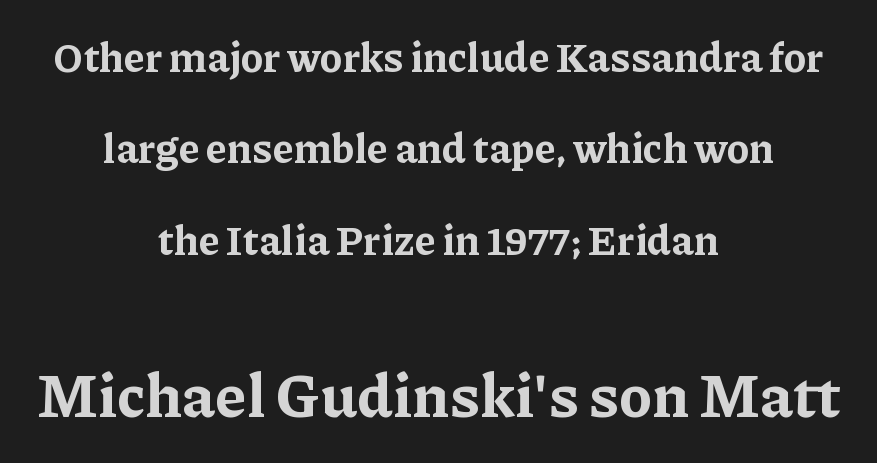
Reading down the block, each line starts at a different indent, mirrored at its end. On the weight axis this lands at bold, roughly 700. Notice how the stems are strictly vertical — no italics here. The area under the type is left untouched.
